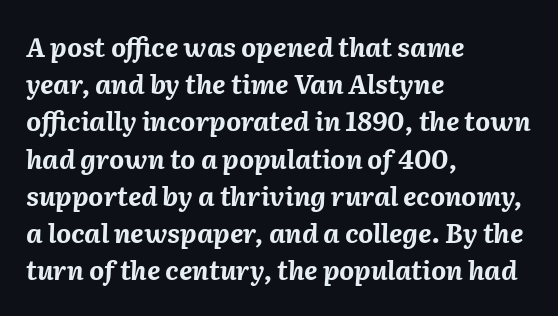
The lettering tilts uniformly, giving the passage an italic look. Here the glyphs are tracked normally, forming tight word shapes. The rag falls on the right side of this text block. Typographic density is high because the face is bold. The vertical gap from one line to the next is medium.
